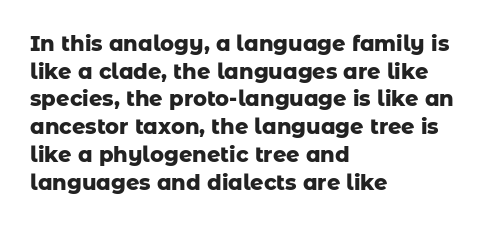
It's the straight-up-and-down kind of type. The words here are not underlined. Summary of vertical rhythm: regular, with standard interline spacing. Alignment: flush left. The rendering keeps characters at their native spacing.
